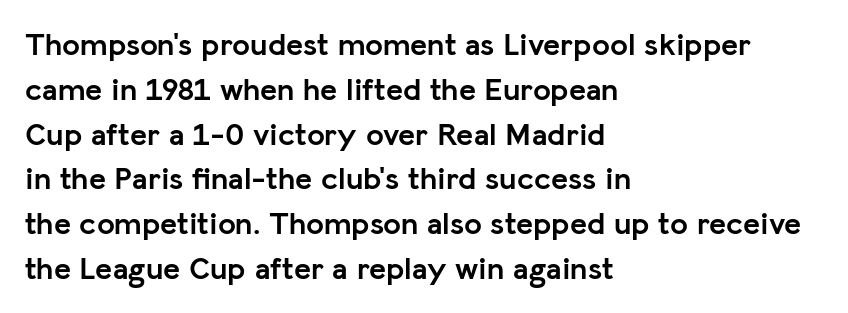
{"serif": "no", "italic": "no", "bold": "yes", "weight": "semibold", "width": "normal", "stroke_contrast": "low", "x_height": "medium", "monospaced": "no", "underline": "no", "align": "left", "line_spacing": "normal", "line_spacing_ratio": 1.4, "letter_spacing": "normal", "letter_spacing_em": 0.0, "glyph_px": 32}
